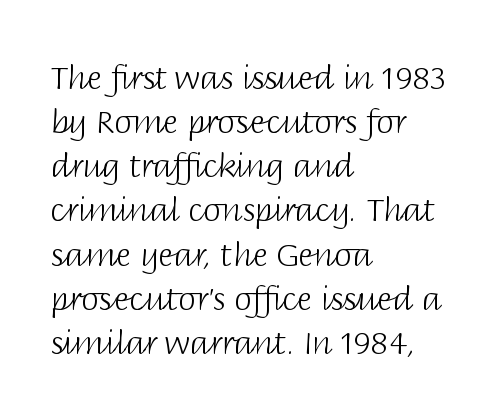
This rendering leaves character spacing at its baseline value. In CSS terms this would be text-align: left. Note the varied advance widths — an 'i' is clearly narrower than an 'm'. You can tell it's not italic because the verticals are truly vertical. Letterform terminals end flat and unadorned throughout the passage.
